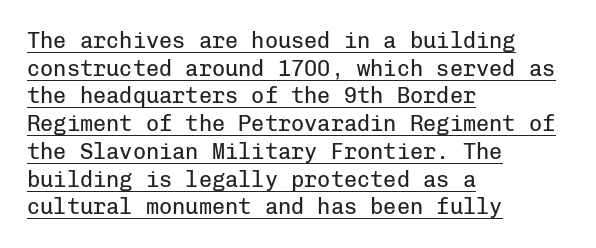
{"italic": "no", "bold": "no", "underline": "yes", "align": "left", "line_spacing": "normal", "line_spacing_ratio": 1.26, "letter_spacing": "normal", "letter_spacing_em": 0.0, "glyph_px": 22}
